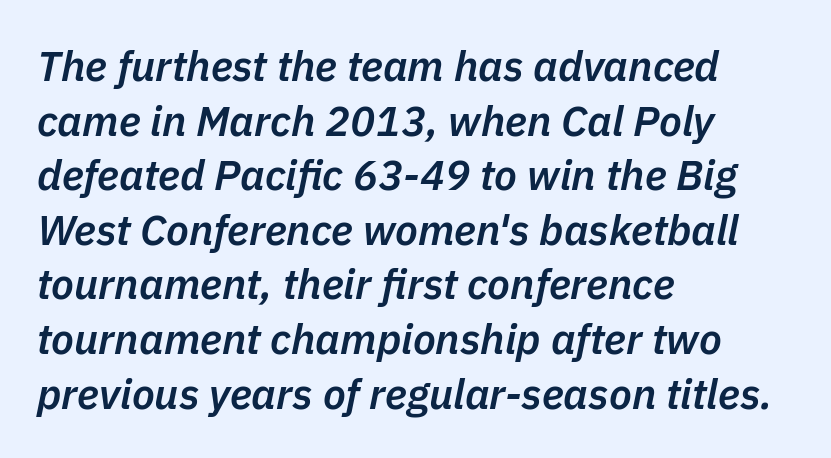
The image shows 42 px semibold type, italic (leaning right); set left-aligned, normal line spacing (1.3x), normal letter spacing, not underlined; low stroke contrast and a medium x-height.
